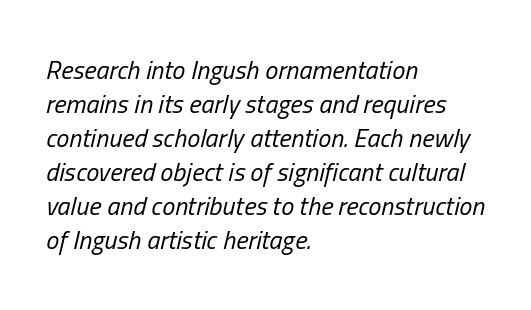
Summary of weight: not heavy and not bold. Which margin do the lines hug? The left one — the right edge is uneven. Check under the words: just untouched page. Whoever set this chose a conventional vertical rhythm.
